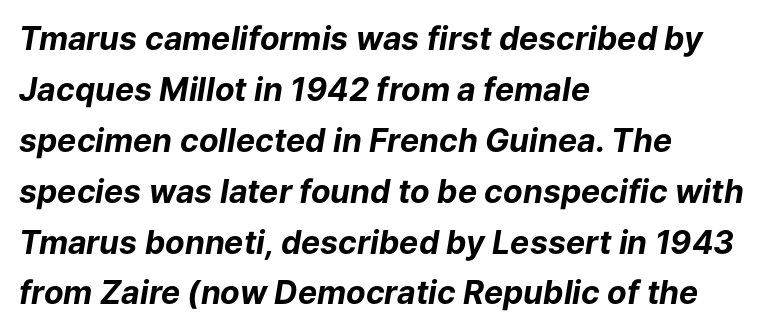
{"italic": "yes", "lean": "right", "slant_degrees": 9, "bold": "yes", "weight": "bold", "width": "normal", "stroke_contrast": "low", "x_height": "medium", "monospaced": "no", "underline": "no", "align": "left", "line_spacing": "normal", "line_spacing_ratio": 1.59, "letter_spacing": "normal", "letter_spacing_em": 0.0, "glyph_px": 32}
